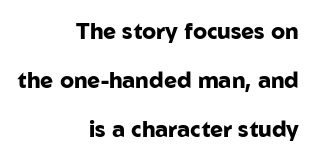
The image shows 22 px bold type, upright; set right-aligned, loose line spacing (2.22x), normal letter spacing, not underlined.
